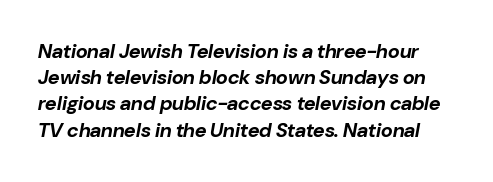
The image shows 20 px bold type, italic (leaning right); set normal line spacing (1.31x), normal letter spacing, not underlined.
